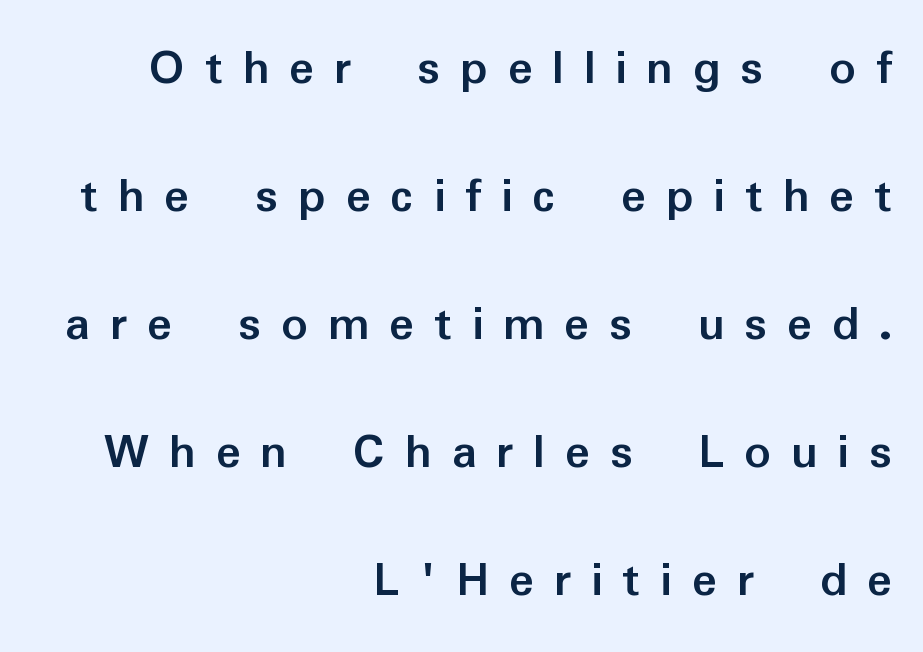
The image shows 52 px semibold sans-serif type, upright; set right-aligned, loose line spacing (2.46x), unusually wide letter spacing (+0.38 em), not underlined; low stroke contrast and a medium x-height.
